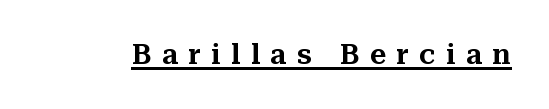
Ascenders rise straight up at ninety degrees. The text was rendered using a seriffed face with decorative stroke endings. Caption: expanded tracking, letters set apart. Caption: lettering with a line underneath.
